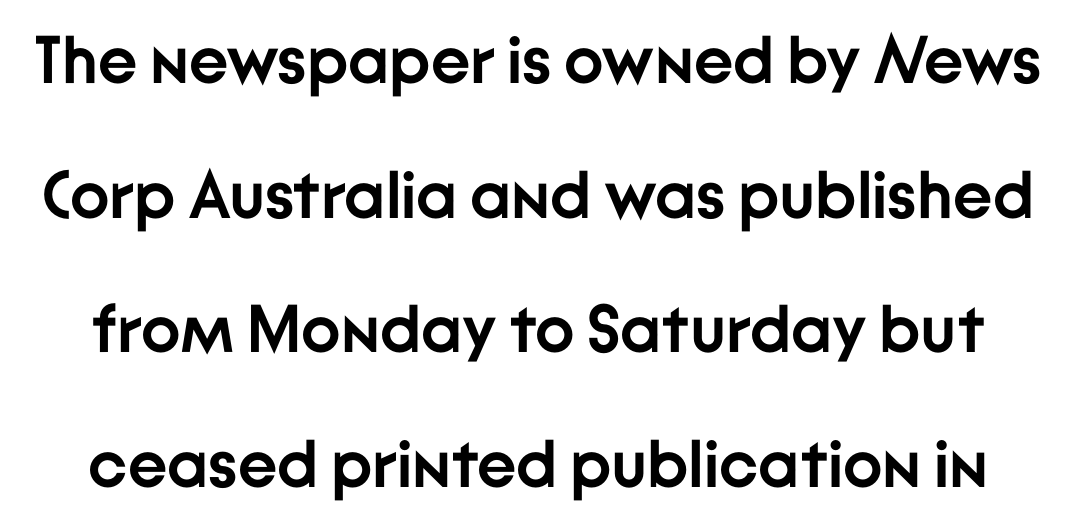
The image shows 67 px semibold sans-serif type, upright; set loose line spacing (2.01x), normal letter spacing, not underlined; low stroke contrast and a medium x-height.
